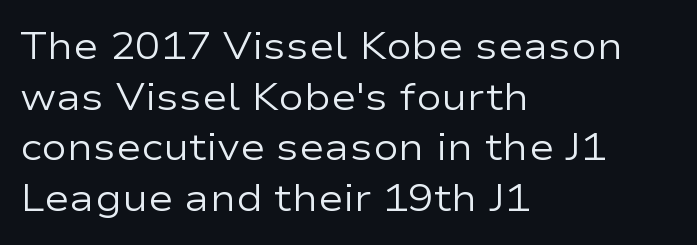
The font family rendered here belongs to the sans-serif group. This is not heavy type; no bold has been used. No italicization has been applied; the sample stays upright. Character widths vary here, with narrow letters taking less room than wide ones. Plain, unruled lines of type. Leading matches the norm, producing a regular column.
